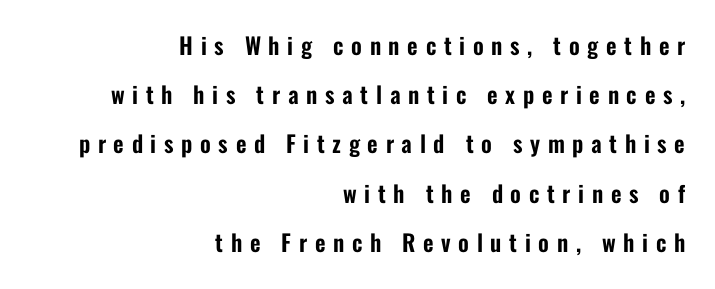
Q: Is the text italic (slanted)? A: No, it is upright.
Q: Is the text underlined? A: No.
Q: How is the paragraph aligned? A: Right-aligned.
Q: Is the spacing between letters normal or unusually wide? A: Unusually wide.
Q: Is the spacing between lines tight, normal or loose? A: Loose.
